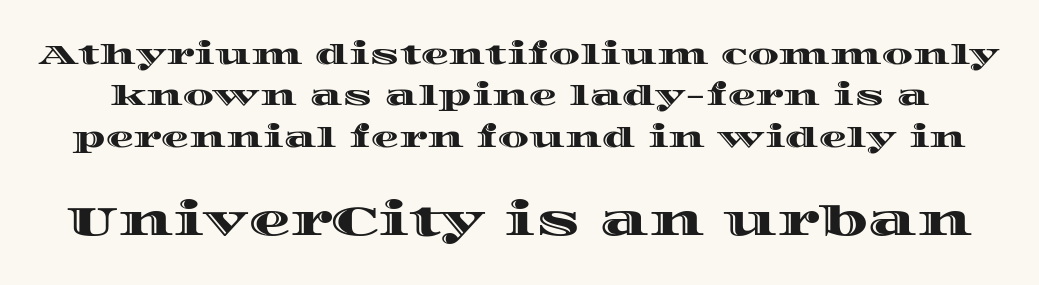
Of the two passages, the one underneath uses the larger point size. You could call the tracking neutral — neither tight nor loose. Honestly, the row spacing looks completely unremarkable. Unlike italic type, these characters show no tilt at all. The specimen omits any rule beneath the text block's lines.
